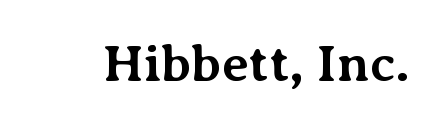
Q: Is the text bold? A: Yes.
Q: Is the text italic (slanted)? A: No, it is upright.
Q: Is the typeface a serif or a sans-serif typeface? A: Serif.
Q: Is the text underlined? A: No.
Q: Is the spacing between letters normal or unusually wide? A: Normal.
Q: Width (condensed, normal, or wide)? A: Normal.
Q: Stroke contrast? A: Medium.
Q: x-height? A: Medium.
Q: Monospaced? A: No.
